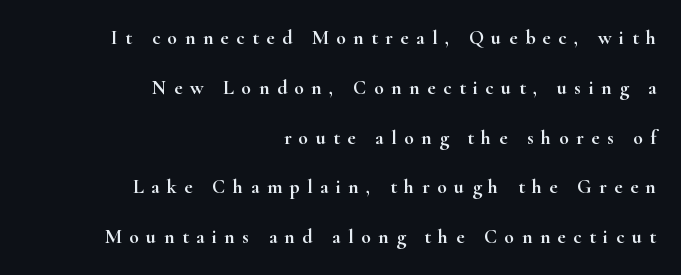
{"italic": "no", "underline": "no", "align": "right", "line_spacing": "loose", "line_spacing_ratio": 2.49, "letter_spacing": "wide", "letter_spacing_em": 0.37, "glyph_px": 20}
